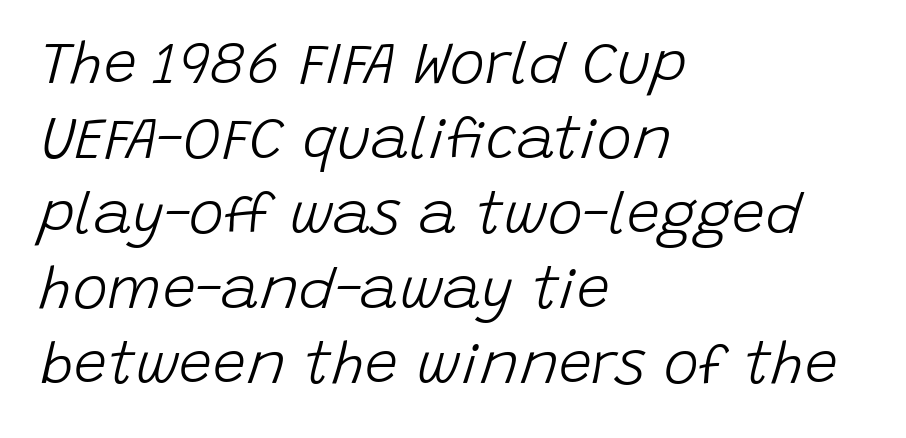
Think of a printed novel: that variable character pitch is what you see here. Typeset ragged right — the left edge is the straight one. Lines of text with bare space underneath. Ink coverage per letter is moderate at most.
